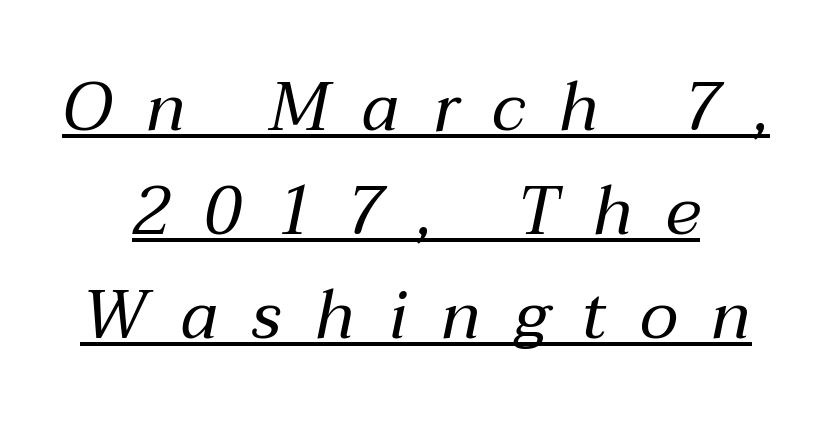
{"italic": "yes", "lean": "right", "slant_degrees": 12, "bold": "no", "weight": "regular", "width": "normal", "stroke_contrast": "medium", "x_height": "medium", "monospaced": "no", "underline": "yes", "align": "center", "line_spacing": "normal", "line_spacing_ratio": 1.53, "letter_spacing": "wide", "letter_spacing_em": 0.49, "glyph_px": 68}
